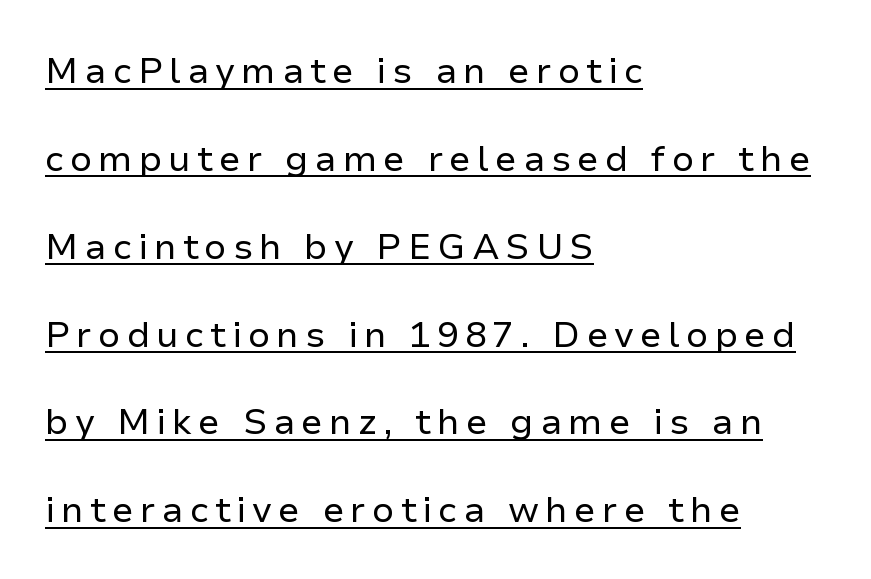
The image shows 36 px regular-weight sans-serif type, upright; set left-aligned, loose line spacing (2.44x), underlined; low stroke contrast and a medium x-height.
